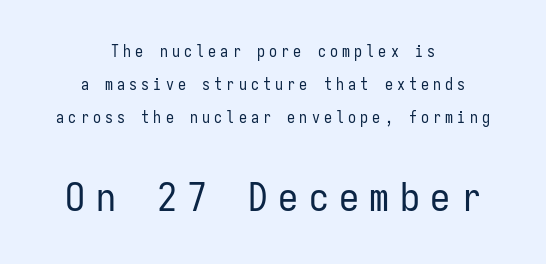
{"serif": "no", "italic": "no", "bold": "no", "weight": "regular", "width": "condensed", "stroke_contrast": "low", "x_height": "medium", "monospaced": "yes", "underline": "no", "align": "center", "line_spacing": "loose", "line_spacing_ratio": 2.06, "letter_spacing": "wide", "letter_spacing_em": 0.26, "larger_block": "second", "size_ratio": 2.5, "glyph_px": 40}
